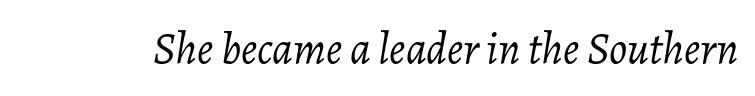
When letters slant like this, we call the style italic. Each letter keeps its own natural width here, so spacing adapts to shape. You could call the tracking neutral — neither tight nor loose. Weight: in the light-to-regular range. Beneath every word, the page is bare.
